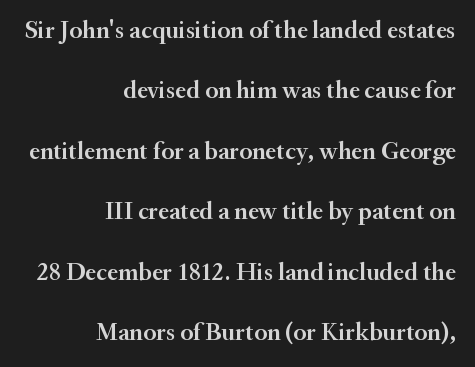
These words are printed semibold, heavier than regular yet not bold. Tracking here is standard; glyphs follow each other at the usual distance. The glyphs are unaccompanied by any horizontal stroke below them. Unlike italic type, these characters show no tilt at all. Vertical spacing — loose.
